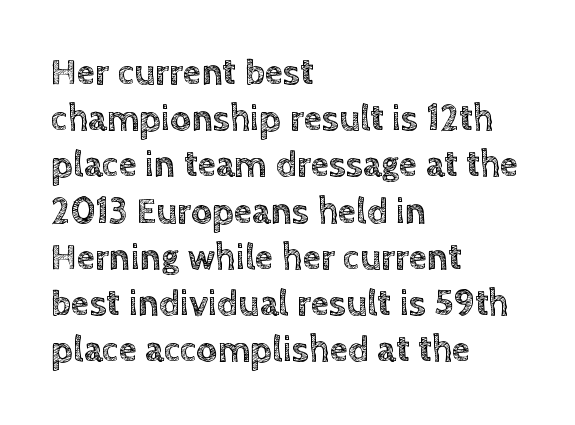
Does the lettering tilt? It doesn't — this is upright. Casual observation: everything's shoved over to the left. Whoever set this chose a conventional vertical rhythm. Check the space under the baseline: it is left empty. Look at the tracking — it's just the regular setting, nothing added. Each letter keeps its own natural width here, so spacing adapts to shape.
